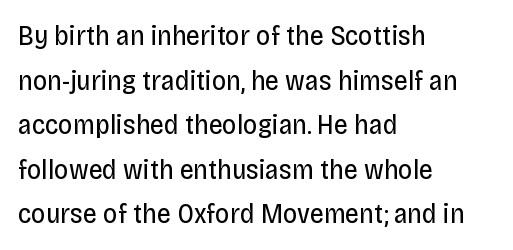
Varying glyph widths throughout — classic text-font behaviour. Serif or sans? Sans — the stroke terminals are bare. The letters sit at their default tracking, neither squeezed nor spread. The words here are not underlined. Evenly set lines give the paragraph a standard silhouette.
